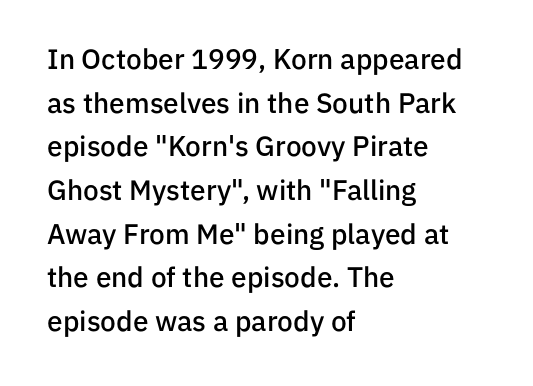
The space directly below the letters is spotless. Each new line begins a customary step beneath the previous one. On the weight axis this lands at semibold, roughly 600. You could not count columns in this text — the font is proportionally spaced.
